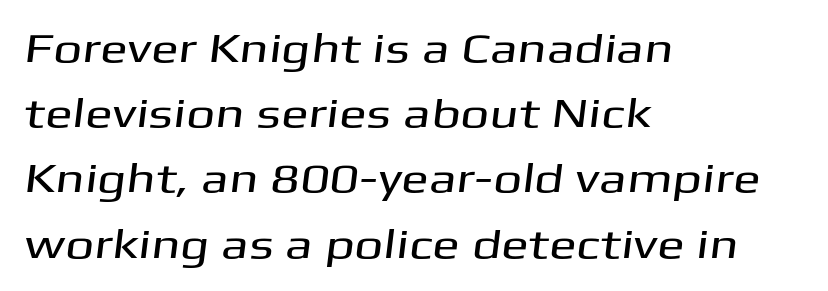
{"serif": "no", "width": "wide", "stroke_contrast": "medium", "x_height": "medium", "monospaced": "no", "underline": "no", "align": "left", "line_spacing": "normal", "line_spacing_ratio": 1.59, "letter_spacing": "normal", "letter_spacing_em": 0.0, "glyph_px": 41}
